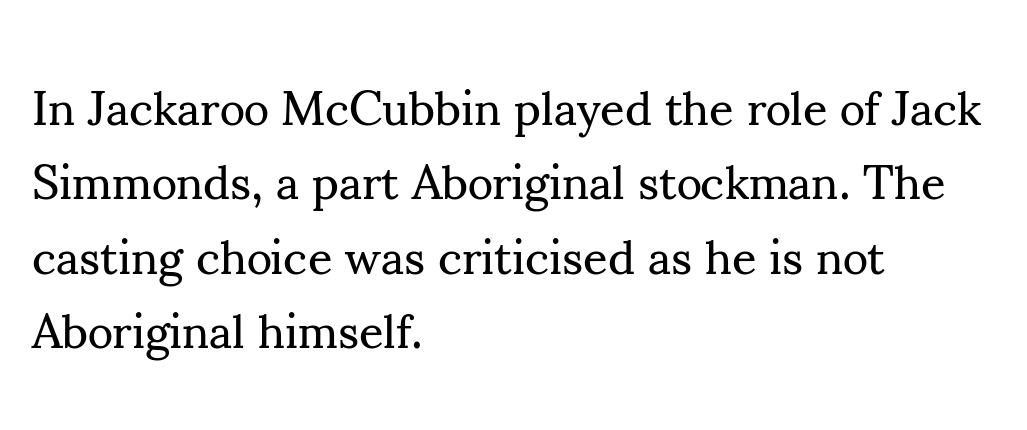
The image shows 48 px regular-weight serif type, upright; set left-aligned, normal line spacing (1.55x), normal letter spacing, not underlined; medium stroke contrast and a small x-height.
